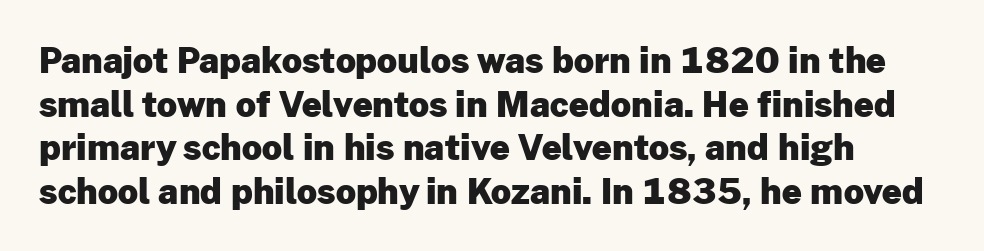
{"serif": "no", "italic": "no", "bold": "yes", "weight": "heavy", "width": "normal", "stroke_contrast": "low", "x_height": "medium", "monospaced": "no", "underline": "no", "line_spacing": "normal", "line_spacing_ratio": 1.25, "letter_spacing": "normal", "letter_spacing_em": 0.0, "glyph_px": 35}
